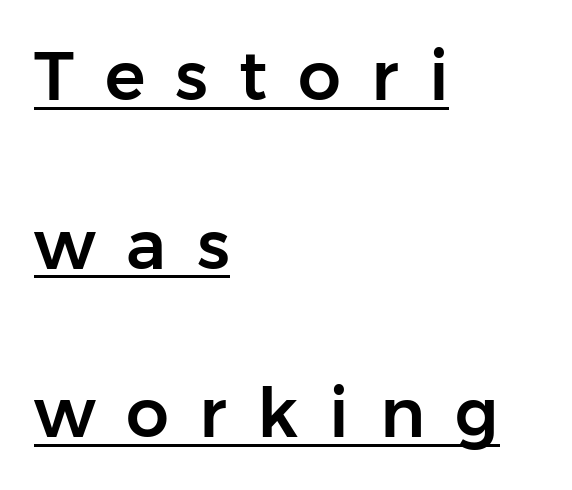
Q: Is the text italic (slanted)? A: No, it is upright.
Q: Is the typeface a serif or a sans-serif typeface? A: Sans-serif.
Q: Is the text underlined? A: Yes.
Q: How is the paragraph aligned? A: Left-aligned.
Q: Is the spacing between letters normal or unusually wide? A: Unusually wide.
Q: Is the spacing between lines tight, normal or loose? A: Loose.
Q: Width (condensed, normal, or wide)? A: Normal.
Q: Stroke contrast? A: Low.
Q: x-height? A: Medium.
Q: Monospaced? A: No.
